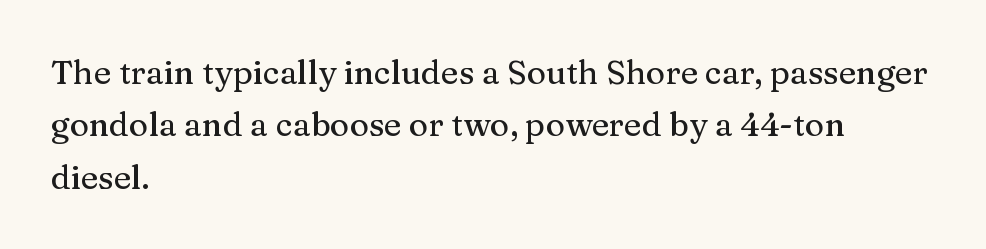
Small tapered or slab feet sit at the stroke ends, so this counts as serif. Glyph-to-glyph distance matches everyday printed text. Line starts are locked; line ends wander. Only glyphs here, with clear space below each row.
